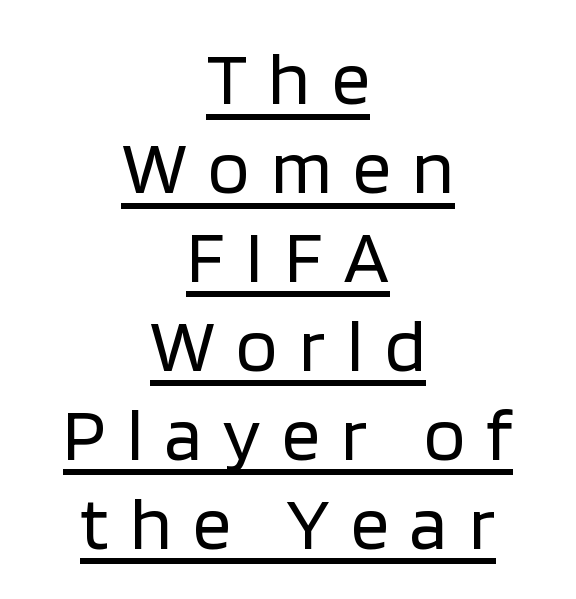
Q: Is the text bold? A: No.
Q: Is the text italic (slanted)? A: No, it is upright.
Q: Is the typeface a serif or a sans-serif typeface? A: Sans-serif.
Q: Is the text underlined? A: Yes.
Q: How is the paragraph aligned? A: Centered.
Q: Is the spacing between letters normal or unusually wide? A: Unusually wide.
Q: Width (condensed, normal, or wide)? A: Normal.
Q: Stroke contrast? A: Low.
Q: x-height? A: Large.
Q: Monospaced? A: No.
